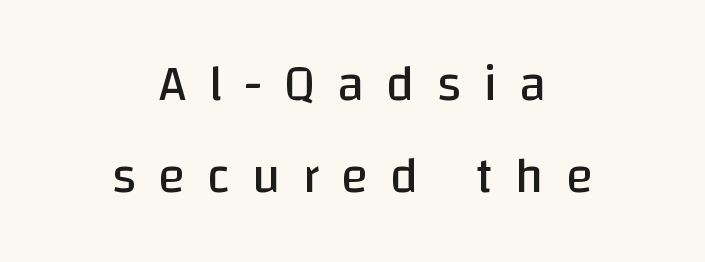
Q: Is the text bold? A: No.
Q: Is the text italic (slanted)? A: No, it is upright.
Q: Is the typeface a serif or a sans-serif typeface? A: Sans-serif.
Q: Is the text underlined? A: No.
Q: How is the paragraph aligned? A: Centered.
Q: Is the spacing between letters normal or unusually wide? A: Unusually wide.
Q: Width (condensed, normal, or wide)? A: Normal.
Q: Stroke contrast? A: Low.
Q: x-height? A: Large.
Q: Monospaced? A: No.
